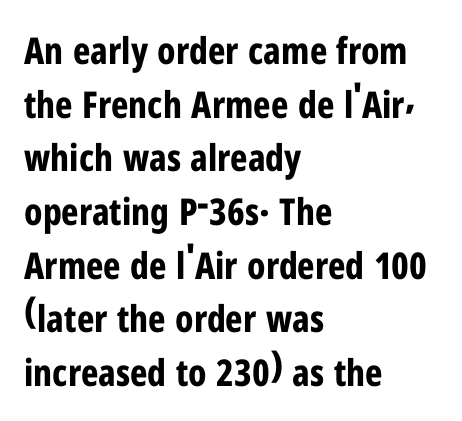
Which margin do the lines hug? The left one — the right edge is uneven. Unlike italic type, these characters show no tilt at all. The space between consecutive lines is moderate. Observe the ordinary spacing: letters are neighbours, not strangers. These lines are rendered in a variable-pitch font. The text was rendered using a sans face with plain stroke endings.
